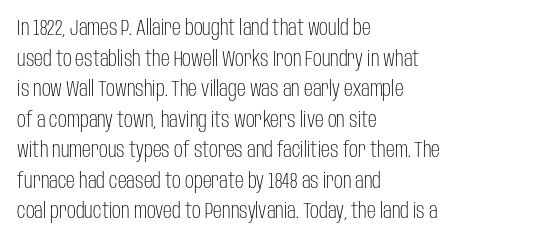
{"italic": "no", "bold": "no", "underline": "no", "align": "left", "line_spacing": "normal", "line_spacing_ratio": 1.39, "letter_spacing": "normal", "letter_spacing_em": 0.0, "glyph_px": 22}
